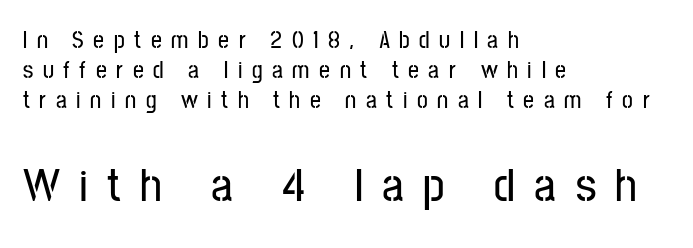
Serifs: no, the terminals of the letterforms are clean. These lines stack with their left ends in a neat column. Students, note that the glyphs here are deliberately spaced far apart. The face used here is proportionally spaced, like ordinary book or web type. Check the space under the baseline: it is left empty. The more generous point size was reserved for the lower chunk.
